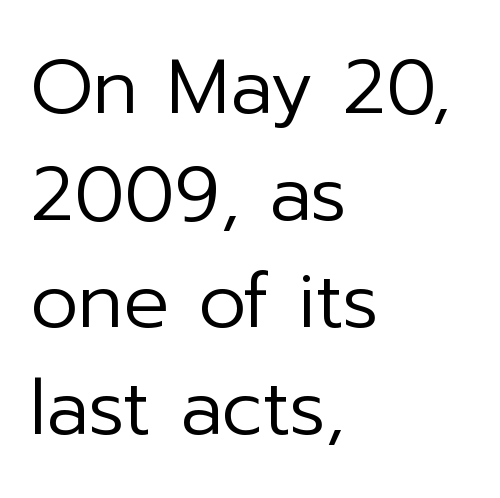
{"serif": "no", "italic": "no", "bold": "no", "weight": "regular", "width": "normal", "stroke_contrast": "low", "x_height": "medium", "monospaced": "no", "underline": "no", "align": "left", "line_spacing": "normal", "line_spacing_ratio": 1.41, "letter_spacing": "normal", "letter_spacing_em": 0.0, "glyph_px": 76}
